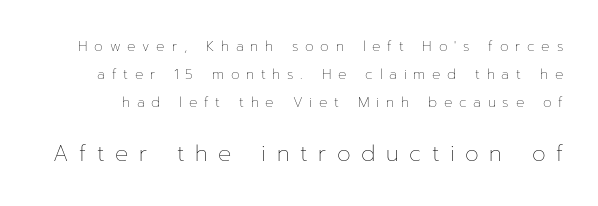
Look at the glyph heights: the lower group is clearly the bigger setting. Check under the words: just untouched page. The space between consecutive lines is lavish. The gaps between neighbouring characters are conspicuously large. Is there any slant? The stems are plumb.
